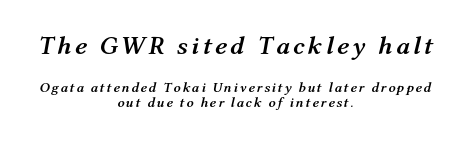
{"italic": "yes", "lean": "right", "slant_degrees": 12, "bold": "yes", "underline": "no", "align": "center", "line_spacing": "tight", "line_spacing_ratio": 1.07, "larger_block": "first", "size_ratio": 1.86, "glyph_px": 26}
